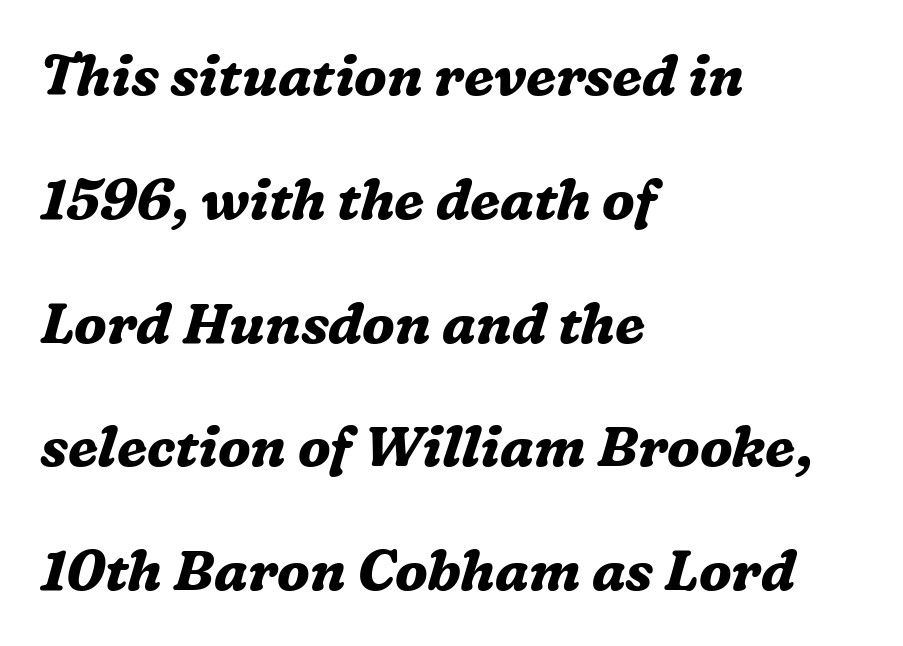
The typography opts for an oblique posture over an upright one. Clear beneath every line of the passage. Proportional: the letters do not fall into vertical columns. Is the block centered? No — it sits flush against the left margin. The letterforms sit shoulder to shoulder at normal distance. The glyphs have the mass of a bold cut.
